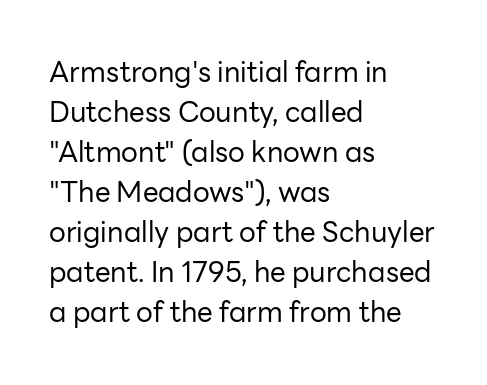
Q: Is the text bold? A: No.
Q: Is the text italic (slanted)? A: No, it is upright.
Q: Is the typeface a serif or a sans-serif typeface? A: Sans-serif.
Q: Is the text underlined? A: No.
Q: How is the paragraph aligned? A: Left-aligned.
Q: Is the spacing between letters normal or unusually wide? A: Normal.
Q: Is the spacing between lines tight, normal or loose? A: Normal.
Q: Width (condensed, normal, or wide)? A: Normal.
Q: Stroke contrast? A: Low.
Q: x-height? A: Medium.
Q: Monospaced? A: No.
